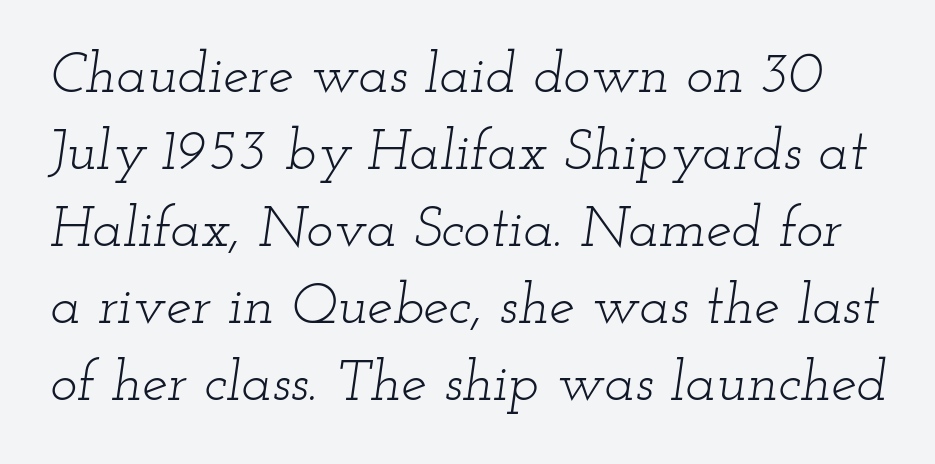
Q: Is the text bold? A: No.
Q: Is the text italic (slanted)? A: Yes, it leans right by about 12 degrees.
Q: Is the typeface a serif or a sans-serif typeface? A: Serif.
Q: Is the text underlined? A: No.
Q: Is the spacing between letters normal or unusually wide? A: Normal.
Q: Is the spacing between lines tight, normal or loose? A: Normal.
Q: Width (condensed, normal, or wide)? A: Wide.
Q: Stroke contrast? A: Low.
Q: x-height? A: Small.
Q: Monospaced? A: No.
